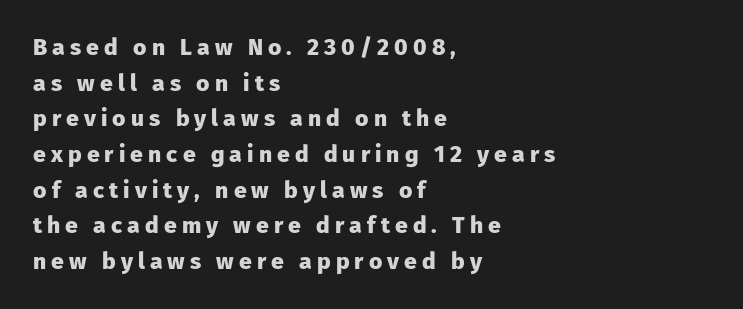
The image shows 23 px bold type, upright; set left-aligned, normal line spacing (1.55x), unusually wide letter spacing (+0.22 em), not underlined.
